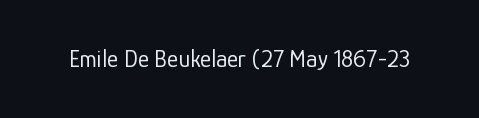
{"italic": "no", "bold": "no", "underline": "no", "letter_spacing": "normal", "letter_spacing_em": 0.0, "glyph_px": 24}
